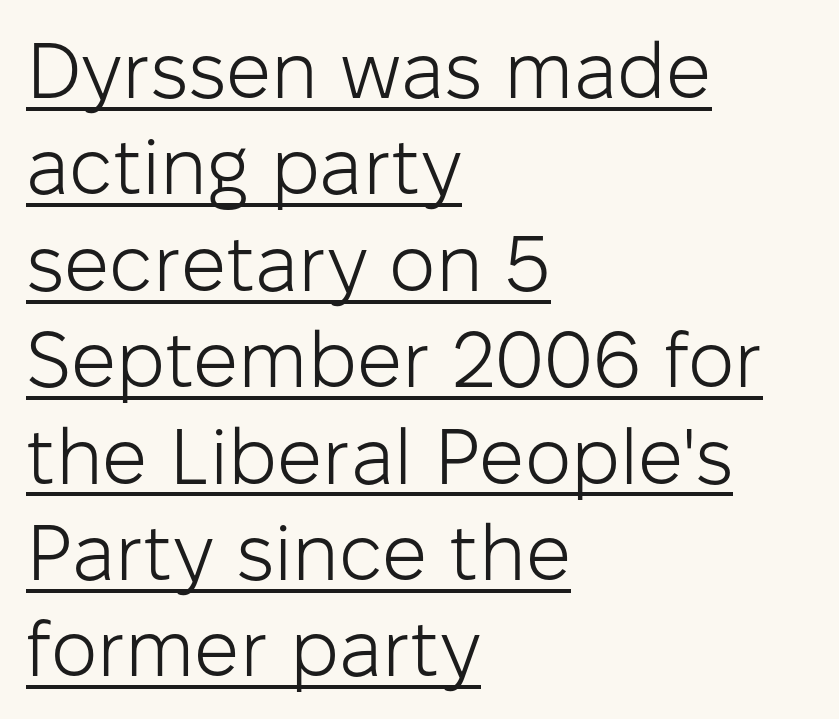
The image shows 79 px light sans-serif type, upright; set left-aligned, line spacing 1.22x, normal letter spacing, underlined; low stroke contrast and a medium x-height.
